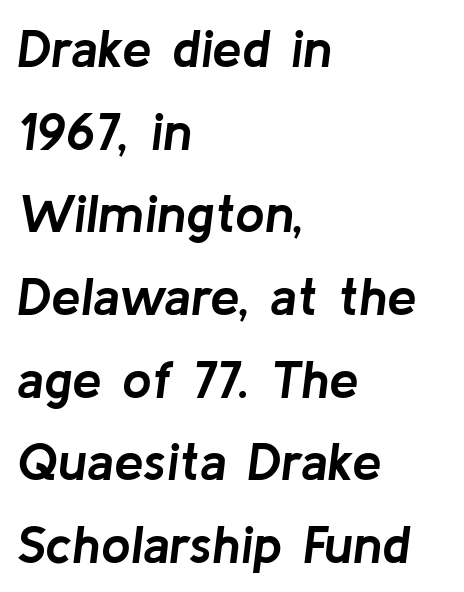
{"italic": "yes", "lean": "right", "slant_degrees": 8, "bold": "yes", "weight": "semibold", "width": "normal", "stroke_contrast": "low", "x_height": "medium", "monospaced": "no", "underline": "no", "align": "left", "line_spacing": "normal", "line_spacing_ratio": 1.56, "letter_spacing": "normal", "letter_spacing_em": 0.0, "glyph_px": 53}
